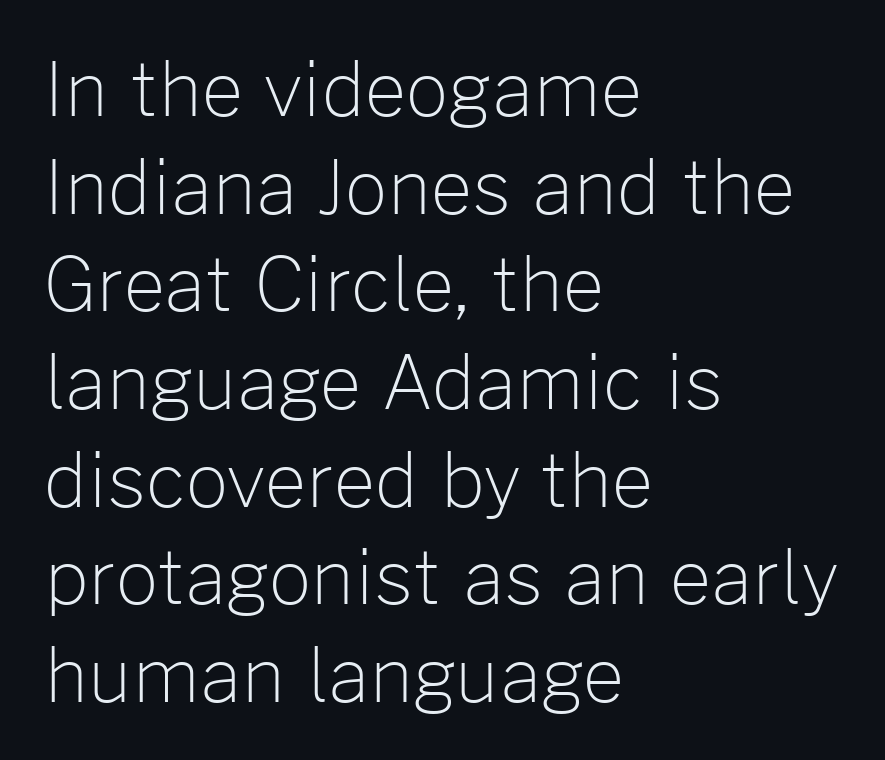
The image shows 74 px light sans-serif type, upright; set left-aligned, normal line spacing (1.32x), normal letter spacing, not underlined; low stroke contrast and a medium x-height.
